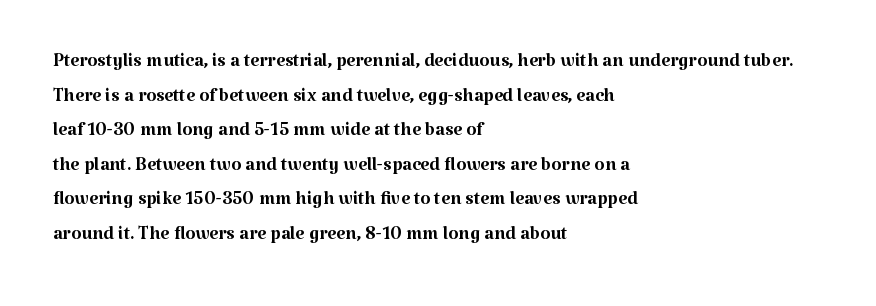
No chunkiness to these letters — they're not bold. A classic flush-left, rag-right setting is used for this passage. One glance says typical: line gaps are just what's usual. The letters sit at their default tracking, neither squeezed nor spread.
